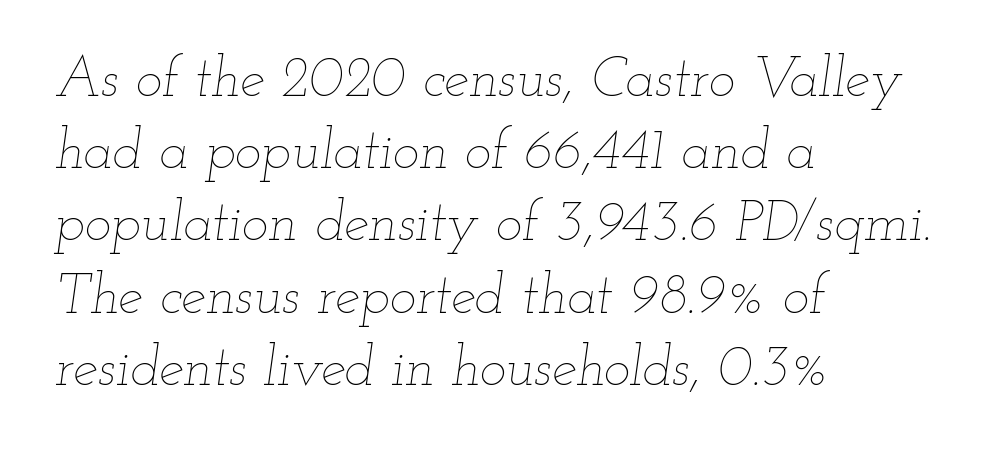
{"italic": "yes", "lean": "right", "slant_degrees": 12, "bold": "no", "weight": "thin", "width": "wide", "stroke_contrast": "low", "x_height": "small", "monospaced": "no", "underline": "no", "align": "left", "line_spacing": "normal", "line_spacing_ratio": 1.29, "letter_spacing": "normal", "letter_spacing_em": 0.0, "glyph_px": 56}
